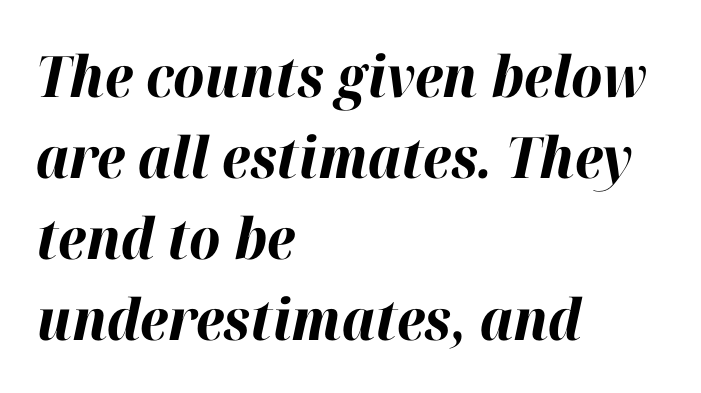
The image shows 57 px bold type, italic (leaning right); set left-aligned, normal line spacing (1.42x), normal letter spacing, not underlined; high stroke contrast and a medium x-height.
